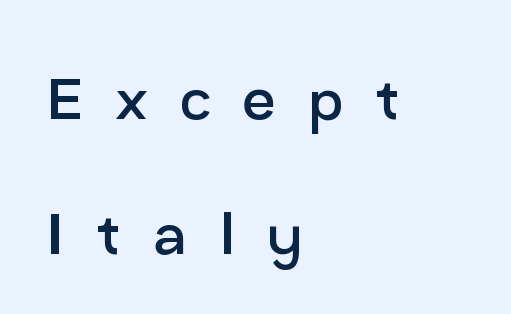
{"serif": "no", "italic": "no", "bold": "no", "weight": "regular", "width": "normal", "stroke_contrast": "low", "x_height": "medium", "monospaced": "no", "underline": "no", "align": "left", "line_spacing_ratio": 1.87, "letter_spacing": "wide", "letter_spacing_em": 0.45, "glyph_px": 72}
